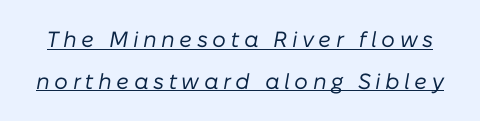
Q: Is the text bold? A: No.
Q: Is the text italic (slanted)? A: Yes, it leans right by about 10 degrees.
Q: Is the text underlined? A: Yes.
Q: Is the spacing between letters normal or unusually wide? A: Unusually wide.
